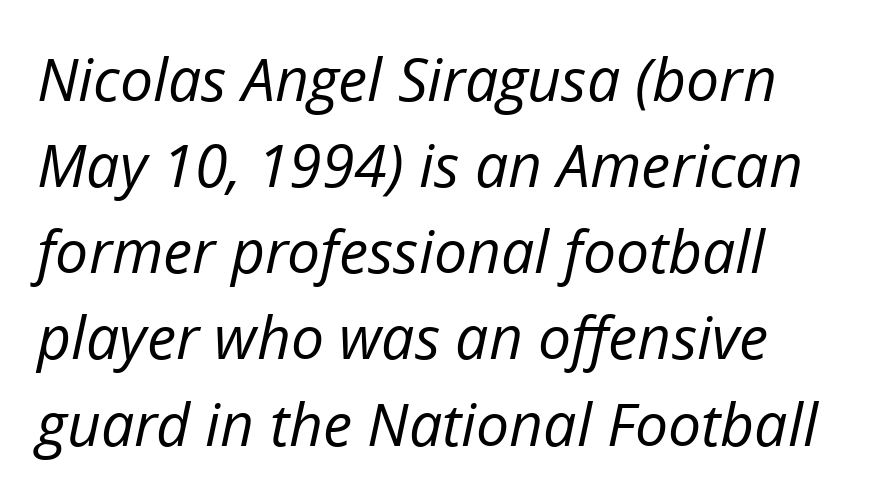
Default kerning and tracking; the words read as compact shapes. The words here are not underlined. Do the characters align in a grid? No, the font is proportional. Quick note: interline space is typical.
